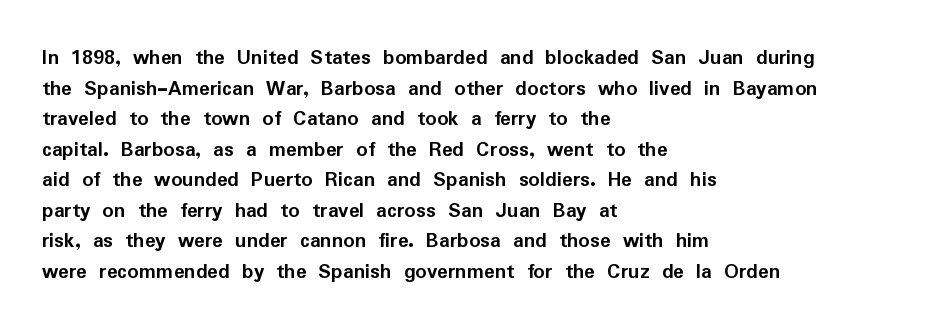
{"italic": "no", "bold": "yes", "underline": "no", "align": "left", "line_spacing": "normal", "line_spacing_ratio": 1.39, "letter_spacing": "normal", "letter_spacing_em": 0.0, "glyph_px": 22}
